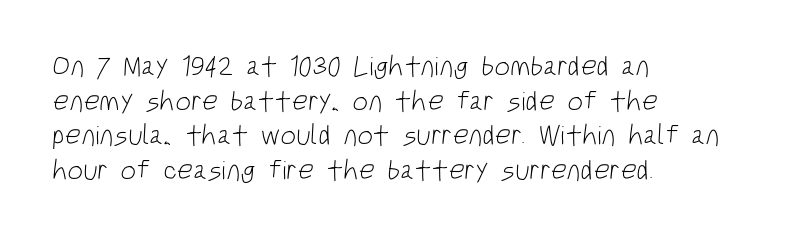
Are there feet on the stems? There aren't — it's a sans. Here the glyphs are tracked normally, forming tight word shapes. The letterforms sit at book weight or below. The compositor pushed each line to the left boundary.
